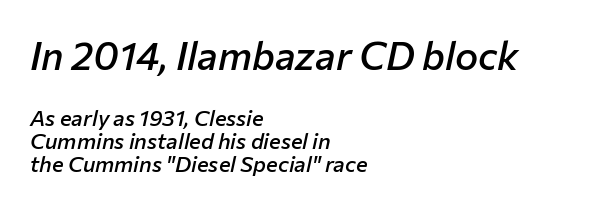
The image shows 39 px semibold type, italic (leaning right); set left-aligned, tight line spacing (1.06x), normal letter spacing, not underlined; the first (top) block is 1.77x larger; low stroke contrast and a medium x-height.
